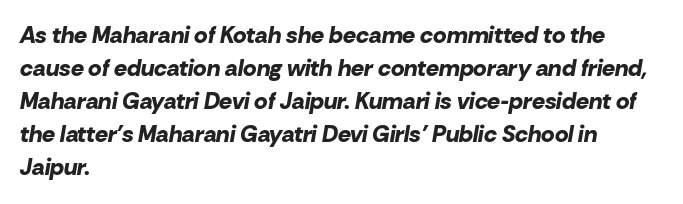
The image shows 23 px bold type, italic (leaning right); set left-aligned, normal line spacing (1.44x), normal letter spacing, not underlined.
